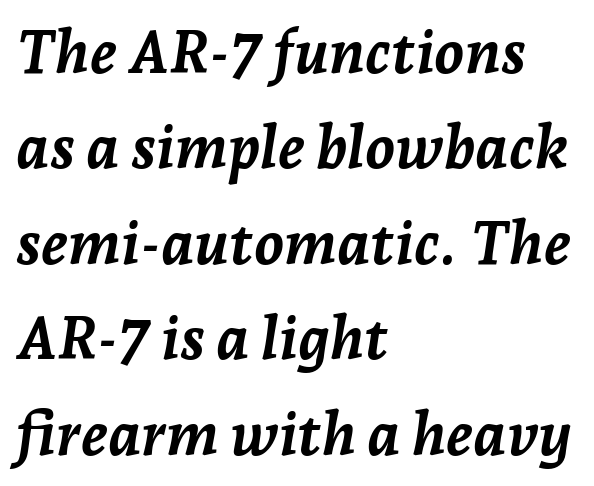
Q: Is the text bold? A: Yes.
Q: Is the text italic (slanted)? A: Yes, it leans right by about 7 degrees.
Q: Is the text underlined? A: No.
Q: How is the paragraph aligned? A: Left-aligned.
Q: Is the spacing between letters normal or unusually wide? A: Normal.
Q: Is the spacing between lines tight, normal or loose? A: Normal.
Q: Width (condensed, normal, or wide)? A: Normal.
Q: Stroke contrast? A: Low.
Q: x-height? A: Medium.
Q: Monospaced? A: No.
